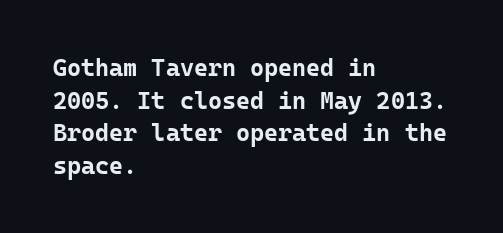
The image shows 24 px bold type, upright; set left-aligned, normal line spacing (1.36x), normal letter spacing, not underlined.
